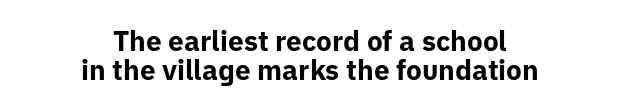
The image shows 28 px bold sans-serif type, upright; set centered, tight line spacing (1.05x), normal letter spacing, not underlined; low stroke contrast and a medium x-height.
